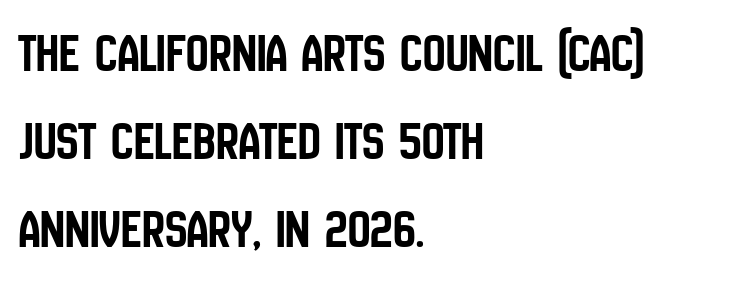
Q: Is the text italic (slanted)? A: No, it is upright.
Q: Is the typeface a serif or a sans-serif typeface? A: Sans-serif.
Q: Is the text underlined? A: No.
Q: How is the paragraph aligned? A: Left-aligned.
Q: Is the spacing between letters normal or unusually wide? A: Normal.
Q: Is the spacing between lines tight, normal or loose? A: Normal.
Q: Width (condensed, normal, or wide)? A: Condensed.
Q: Stroke contrast? A: Low.
Q: x-height? A: Large.
Q: Monospaced? A: No.
